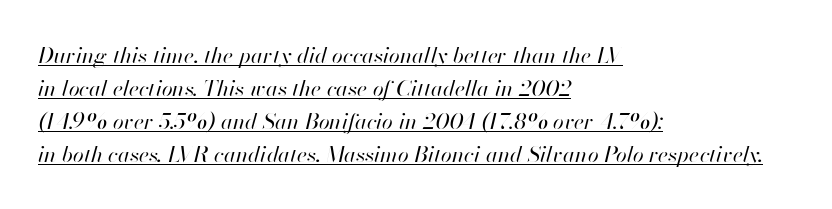
{"italic": "yes", "lean": "right", "slant_degrees": 13, "bold": "no", "underline": "yes", "align": "left", "line_spacing": "normal", "line_spacing_ratio": 1.5, "letter_spacing": "normal", "letter_spacing_em": 0.0, "glyph_px": 22}
